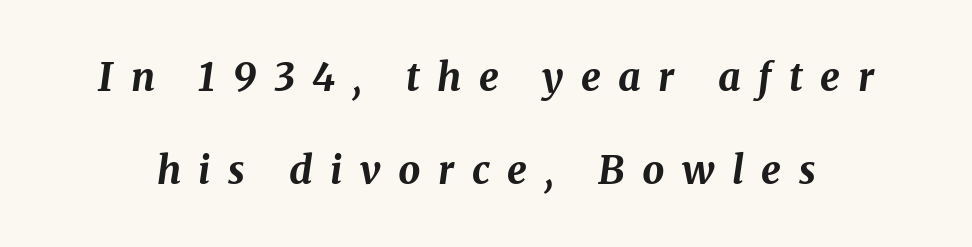
{"italic": "yes", "lean": "right", "slant_degrees": 8, "bold": "yes", "weight": "bold", "width": "normal", "stroke_contrast": "medium", "x_height": "medium", "monospaced": "no", "underline": "no", "line_spacing": "loose", "line_spacing_ratio": 2.38, "letter_spacing": "wide", "letter_spacing_em": 0.45, "glyph_px": 39}
